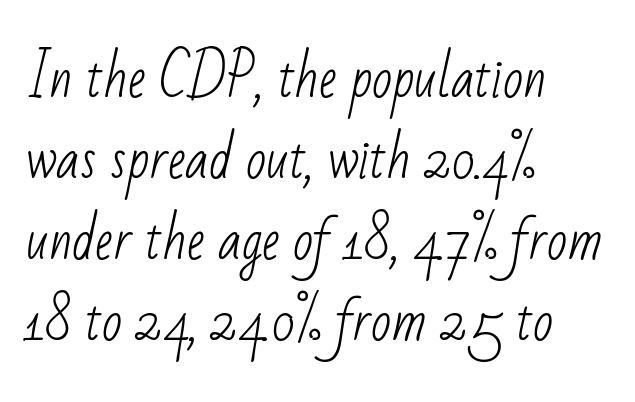
The designer left line spacing at the default. The lines are quadded left. The cut favours lightness, reaching ordinary text weight at its darkest. A typesetter would call this proportional, since set widths differ per character. In terms of letterform style, serifs are entirely absent. The face used here is rendered with its standard letterfit.
